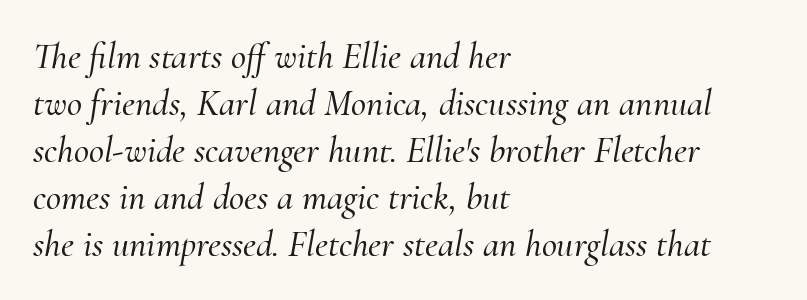
{"serif": "yes", "italic": "yes", "lean": "right", "slant_degrees": 10, "width": "normal", "stroke_contrast": "medium", "x_height": "small", "monospaced": "no", "underline": "no", "align": "left", "line_spacing": "normal", "line_spacing_ratio": 1.27, "letter_spacing": "normal", "letter_spacing_em": 0.0, "glyph_px": 37}
